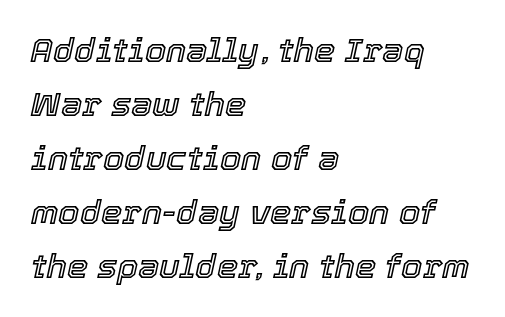
The image shows 34 px text type, italic (leaning right); set left-aligned, normal line spacing (1.59x), normal letter spacing, not underlined; a medium x-height.
